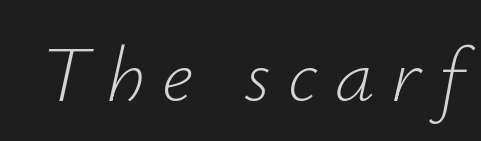
The image shows 79 px light type, italic (leaning right); set unusually wide letter spacing (+0.22 em), not underlined; low stroke contrast and a small x-height.
